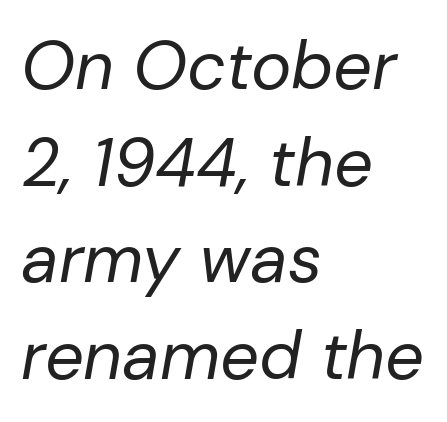
{"italic": "yes", "lean": "right", "slant_degrees": 10, "bold": "no", "weight": "regular", "width": "normal", "stroke_contrast": "low", "x_height": "medium", "monospaced": "no", "underline": "no", "align": "left", "line_spacing": "normal", "line_spacing_ratio": 1.42, "letter_spacing": "normal", "letter_spacing_em": 0.0, "glyph_px": 68}
